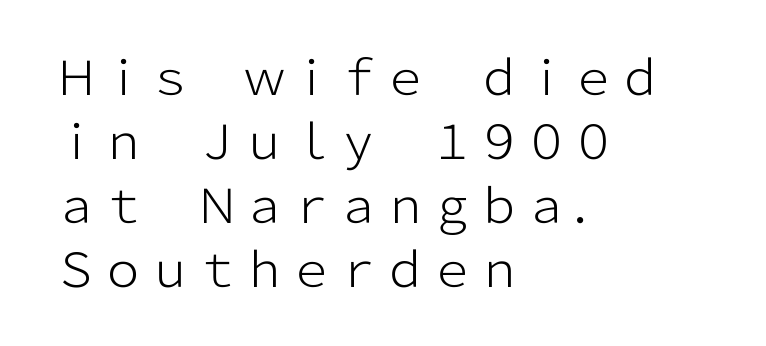
The image shows 47 px light sans-serif type, upright; set left-aligned, normal line spacing (1.36x), normal letter spacing, not underlined; low stroke contrast and a medium x-height.
